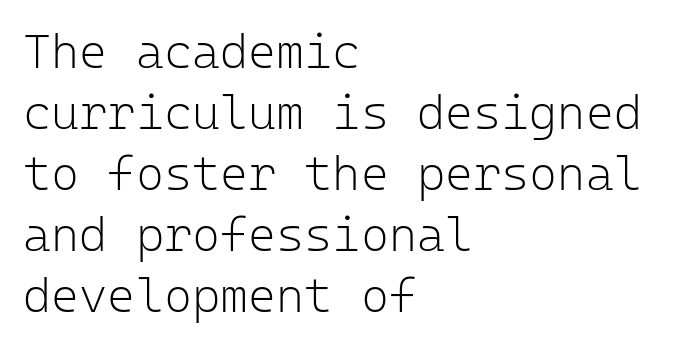
{"serif": "no", "italic": "no", "bold": "no", "weight": "light", "width": "normal", "stroke_contrast": "low", "x_height": "medium", "monospaced": "yes", "underline": "no", "align": "left", "line_spacing": "normal", "line_spacing_ratio": 1.27, "letter_spacing": "normal", "letter_spacing_em": 0.0, "glyph_px": 48}
